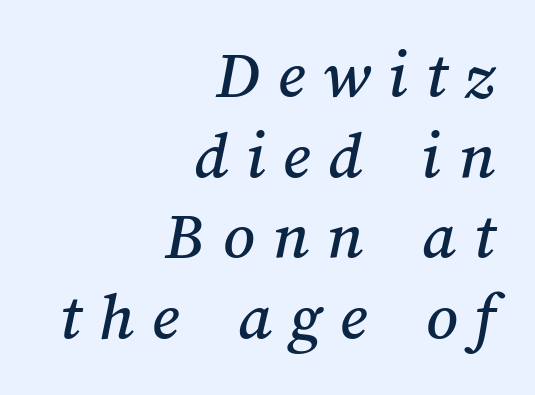
Note the varied advance widths — an 'i' is clearly narrower than an 'm'. Only glyphs here, with clear space below each row. The passage is arranged like a letterhead date or caption credit — flush right. The tracking jumps out immediately: characters are airy and widely separated.
